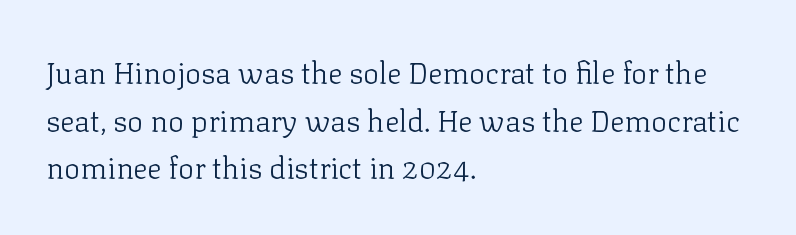
You could not count columns in this text — the font is proportionally spaced. Heaviness? Minimal to ordinary, like unemphasized prose. Inter-character spacing is left at the font's built-in metrics. The axis of the letterforms is exactly vertical. Evenly set lines give the paragraph a standard silhouette. Does the copy run flush right? No — it runs flush left.
